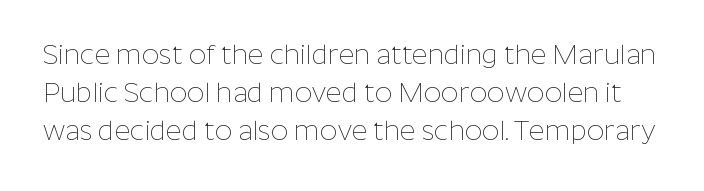
The lines sit at an ordinary, default distance from one another. Unlike italic type, these characters show no tilt at all. Anything drawn beneath the words? Only blank space. Nobody touched the tracking dial on this one. A quiet, ordinary-to-light weight characterises the typeface.
